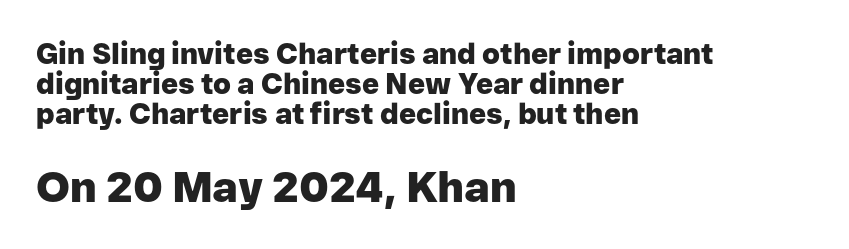
The image shows 43 px heavy sans-serif type, upright; set left-aligned, tight line spacing (1.04x), normal letter spacing, not underlined; the second (bottom) block is 1.48x larger; low stroke contrast and a medium x-height.
